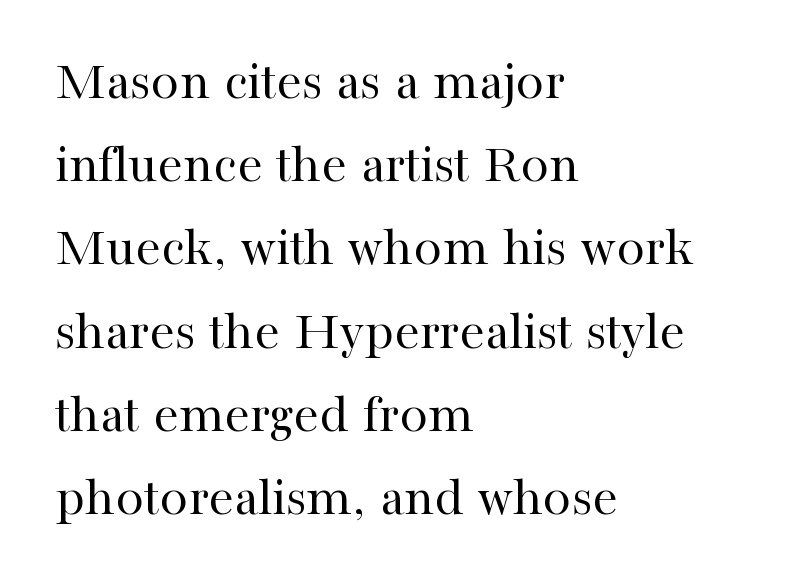
The image shows 57 px regular-weight serif type, upright; set left-aligned, normal line spacing (1.46x), normal letter spacing, not underlined; high stroke contrast and a medium x-height.
